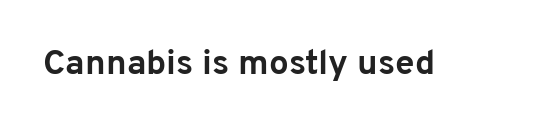
The image shows 35 px bold sans-serif type, upright; set normal letter spacing, not underlined; low stroke contrast and a medium x-height.
